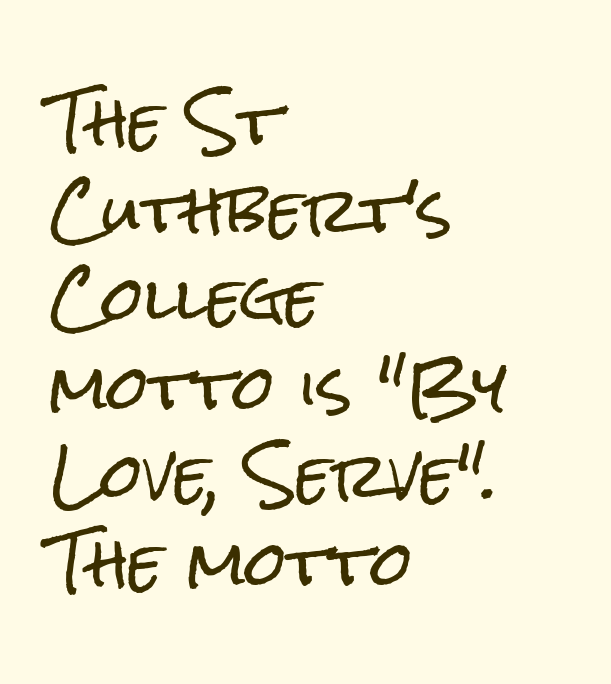
{"serif": "no", "italic": "no", "width": "condensed", "stroke_contrast": "low", "x_height": "medium", "monospaced": "no", "underline": "no", "align": "left", "line_spacing": "normal", "line_spacing_ratio": 1.47, "letter_spacing": "normal", "letter_spacing_em": 0.0, "glyph_px": 60}
